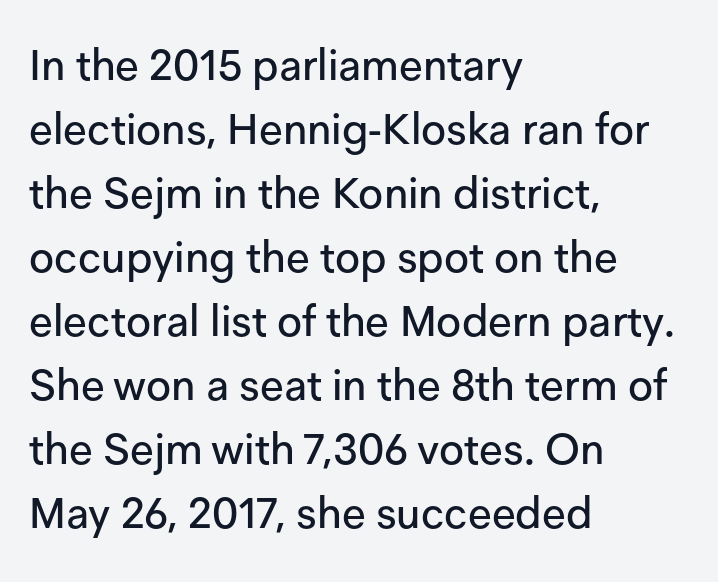
Q: Is the text italic (slanted)? A: No, it is upright.
Q: Is the typeface a serif or a sans-serif typeface? A: Sans-serif.
Q: Is the text underlined? A: No.
Q: How is the paragraph aligned? A: Left-aligned.
Q: Is the spacing between letters normal or unusually wide? A: Normal.
Q: Is the spacing between lines tight, normal or loose? A: Normal.
Q: Width (condensed, normal, or wide)? A: Normal.
Q: Stroke contrast? A: Low.
Q: x-height? A: Medium.
Q: Monospaced? A: No.
